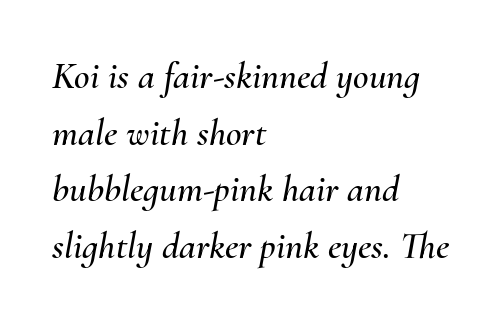
Q: Is the text italic (slanted)? A: Yes, it leans right by about 10 degrees.
Q: Is the text underlined? A: No.
Q: How is the paragraph aligned? A: Left-aligned.
Q: Is the spacing between letters normal or unusually wide? A: Normal.
Q: Is the spacing between lines tight, normal or loose? A: Normal.
Q: Width (condensed, normal, or wide)? A: Normal.
Q: Stroke contrast? A: Medium.
Q: x-height? A: Small.
Q: Monospaced? A: No.
